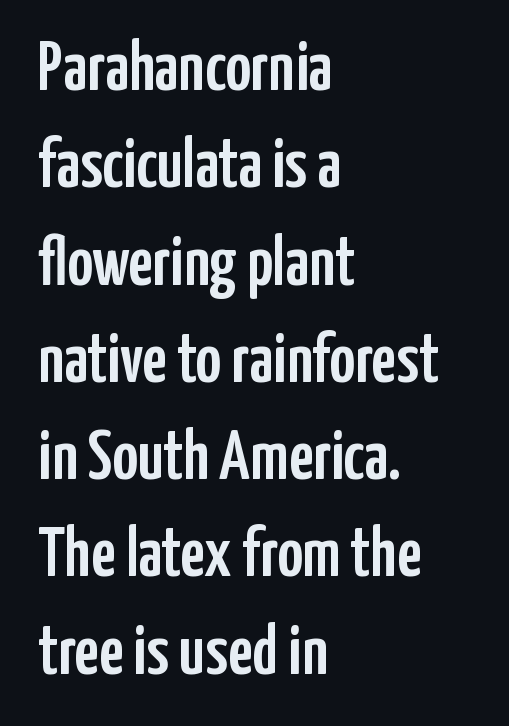
The image shows 70 px condensed sans-serif type, upright; set left-aligned, normal line spacing (1.39x), normal letter spacing, not underlined; low stroke contrast and a medium x-height.
